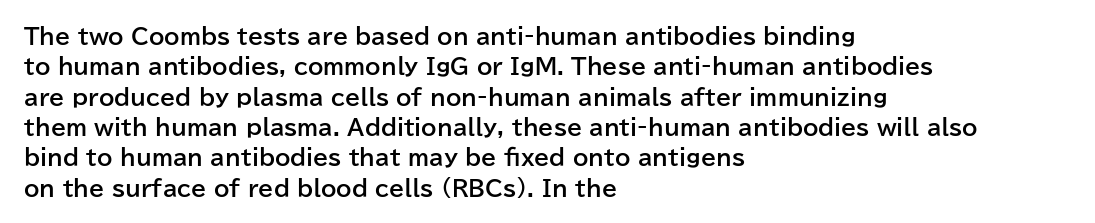
The paragraph shown leans on its left margin. The glyphs have the mass of a bold cut. How are the letters spaced? Ordinarily, with no added tracking. This sample uses an upright cut, with every glyph sitting square on the baseline.
